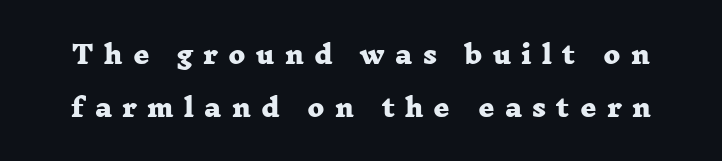
Q: Is the text bold? A: Yes.
Q: Is the text underlined? A: No.
Q: Is the spacing between letters normal or unusually wide? A: Unusually wide.
Q: Is the spacing between lines tight, normal or loose? A: Loose.
